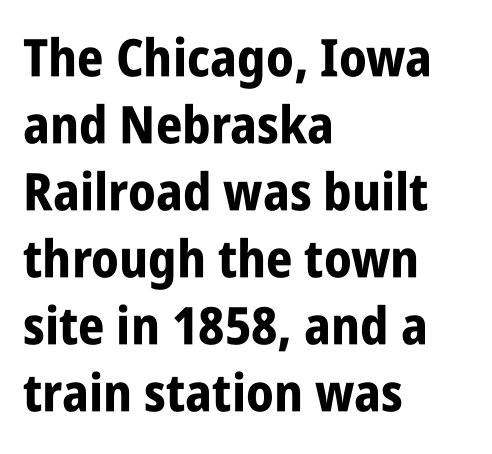
The image shows 52 px bold, condensed sans-serif type, upright; set left-aligned, normal line spacing (1.29x), normal letter spacing, not underlined; low stroke contrast and a large x-height.
